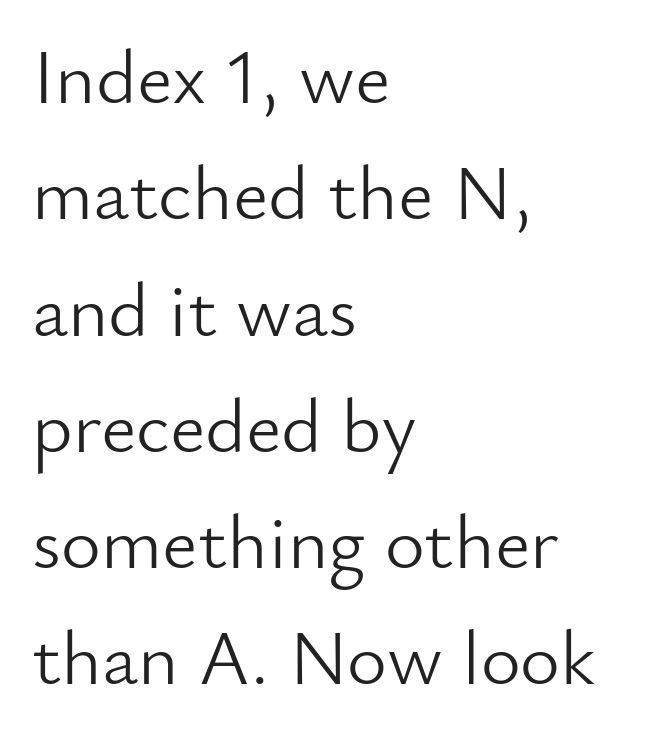
The image shows 77 px light sans-serif type, upright; set left-aligned, normal line spacing (1.51x), normal letter spacing, not underlined; low stroke contrast and a small x-height.
